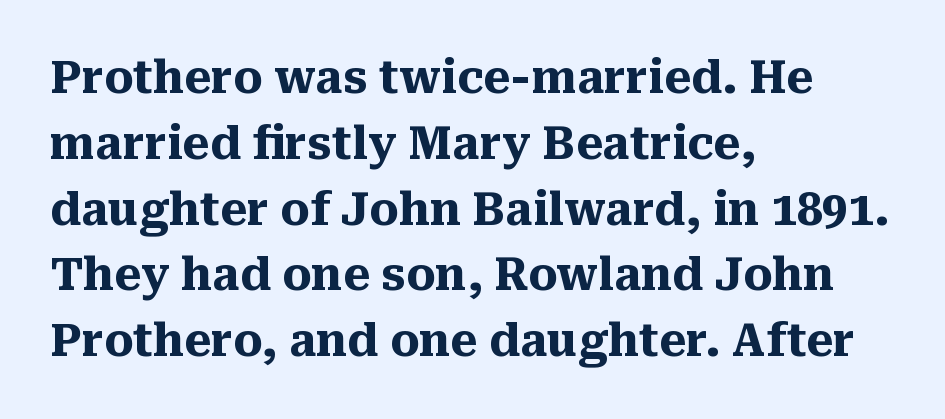
The image shows 46 px heavy serif type, upright; set left-aligned, normal line spacing (1.43x), normal letter spacing, not underlined; medium stroke contrast and a medium x-height.
